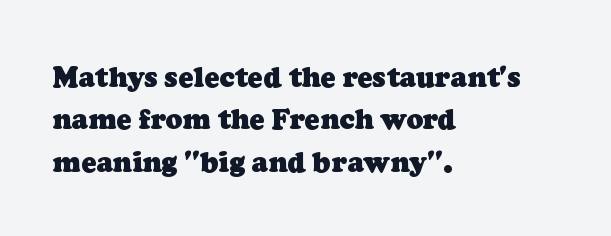
{"serif": "yes", "bold": "yes", "weight": "heavy", "width": "normal", "stroke_contrast": "low", "x_height": "medium", "monospaced": "no", "underline": "no", "align": "left", "line_spacing": "normal", "line_spacing_ratio": 1.51, "letter_spacing": "normal", "letter_spacing_em": 0.0, "glyph_px": 28}
